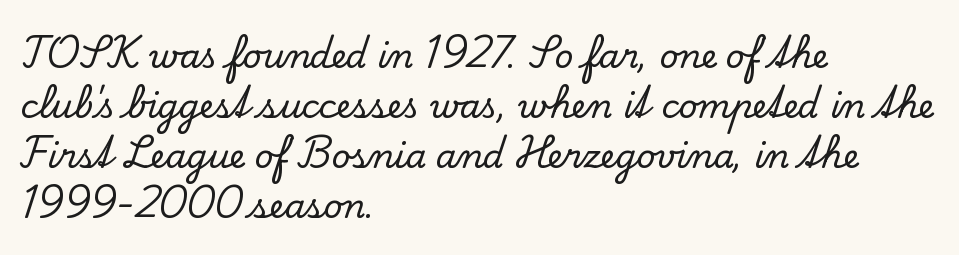
There is no visible air inserted between adjacent glyphs. Stroke terminals: seriffed. Character widths vary here, with narrow letters taking less room than wide ones. Has an underline been added? It has not.
